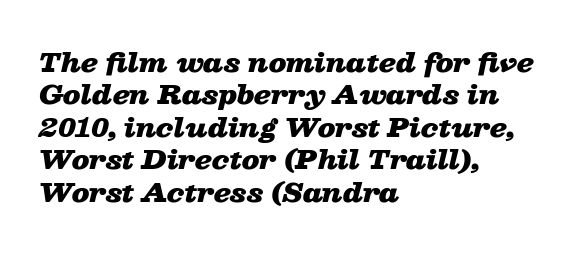
The image shows 26 px bold type, italic (leaning right); set left-aligned, normal line spacing (1.25x), normal letter spacing, not underlined.
